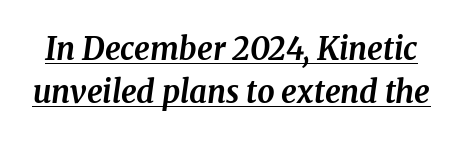
Q: Is the text bold? A: Yes.
Q: Is the text italic (slanted)? A: Yes, it leans right by about 8 degrees.
Q: Is the typeface a serif or a sans-serif typeface? A: Serif.
Q: Is the text underlined? A: Yes.
Q: Is the spacing between letters normal or unusually wide? A: Normal.
Q: Is the spacing between lines tight, normal or loose? A: Normal.
Q: Width (condensed, normal, or wide)? A: Normal.
Q: Stroke contrast? A: Medium.
Q: x-height? A: Medium.
Q: Monospaced? A: No.
